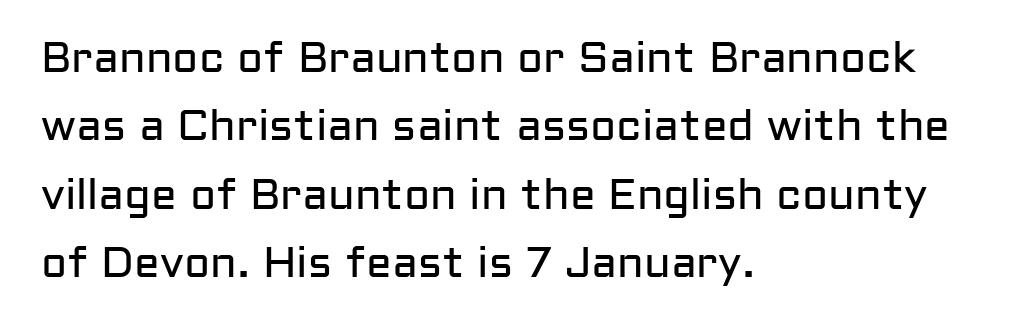
The image shows 43 px regular-weight sans-serif type, upright; set left-aligned, normal line spacing (1.59x), normal letter spacing, not underlined; low stroke contrast and a medium x-height.
